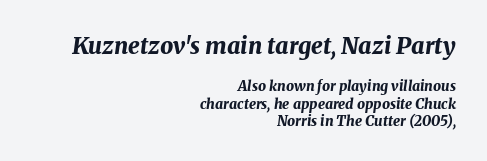
{"italic": "yes", "lean": "right", "slant_degrees": 8, "bold": "yes", "underline": "no", "align": "right", "line_spacing_ratio": 1.22, "letter_spacing": "normal", "letter_spacing_em": 0.0, "larger_block": "first", "size_ratio": 1.64, "glyph_px": 23}
